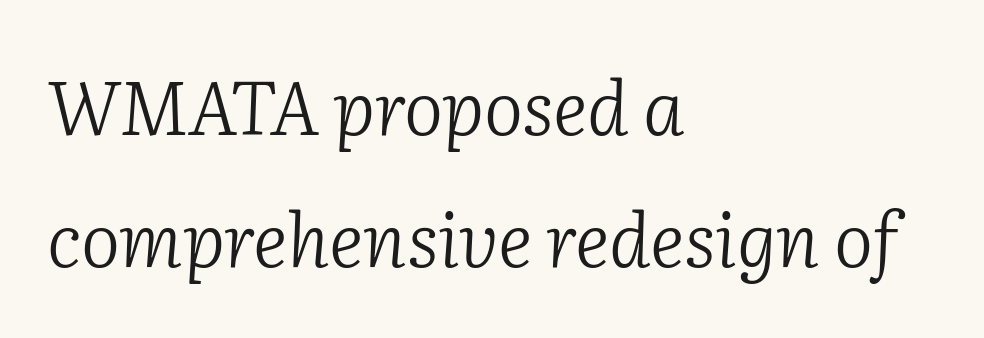
Q: Is the text bold? A: No.
Q: Is the text italic (slanted)? A: Yes, it leans right by about 2 degrees.
Q: Is the typeface a serif or a sans-serif typeface? A: Serif.
Q: Is the text underlined? A: No.
Q: How is the paragraph aligned? A: Left-aligned.
Q: Is the spacing between letters normal or unusually wide? A: Normal.
Q: Width (condensed, normal, or wide)? A: Normal.
Q: Stroke contrast? A: Low.
Q: x-height? A: Medium.
Q: Monospaced? A: No.
